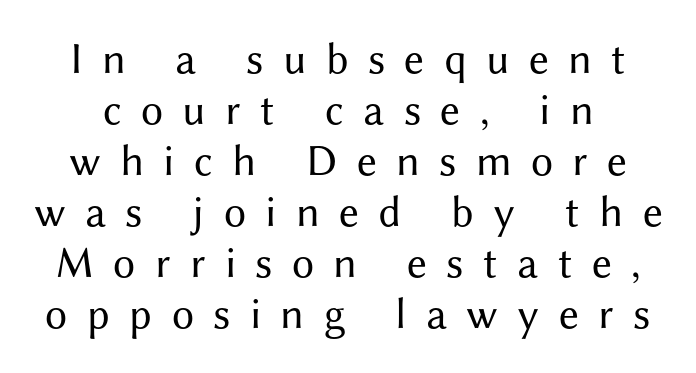
{"serif": "no", "italic": "no", "bold": "no", "weight": "regular", "width": "normal", "stroke_contrast": "medium", "x_height": "medium", "monospaced": "no", "underline": "no", "line_spacing_ratio": 1.16, "letter_spacing": "wide", "letter_spacing_em": 0.44, "glyph_px": 44}
